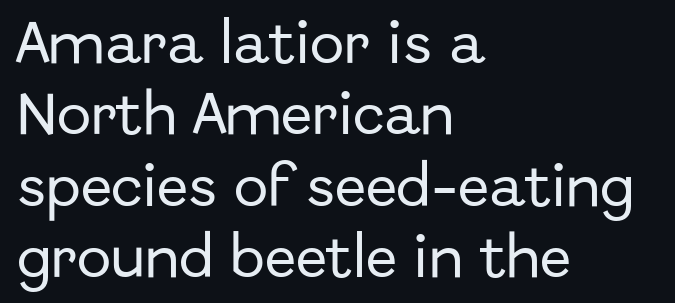
The image shows 46 px sans-serif type, upright; set left-aligned, normal line spacing (1.55x), normal letter spacing, not underlined; low stroke contrast and a medium x-height.
